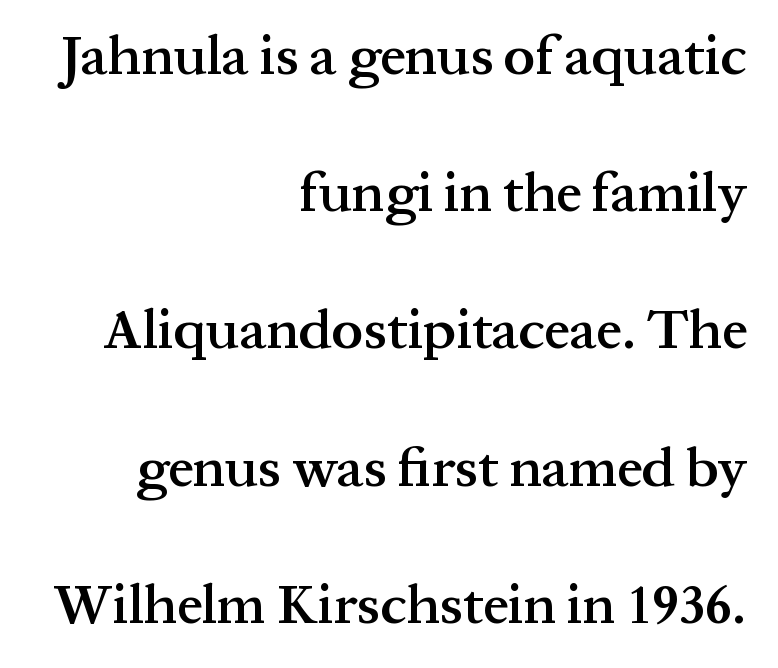
Clear beneath every line of the passage. Notice how the stems are strictly vertical — no italics here. Nobody touched the tracking dial on this one. Font category for this specimen: serif.
